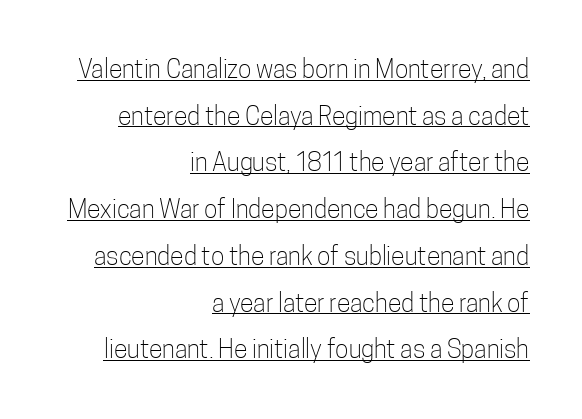
{"italic": "no", "bold": "no", "underline": "yes", "align": "right", "line_spacing_ratio": 1.87, "letter_spacing": "normal", "letter_spacing_em": 0.0, "glyph_px": 25}
